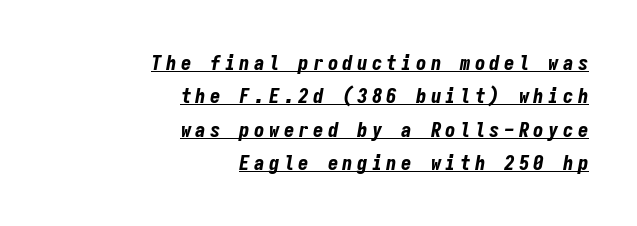
You can tell it's italic because the verticals aren't actually vertical. A typographer would call this underscored text. These lines have a slow, spaced-out rhythm from letter to letter. The passage shown is emphatically bold. Leading matches the norm, producing a regular column.
